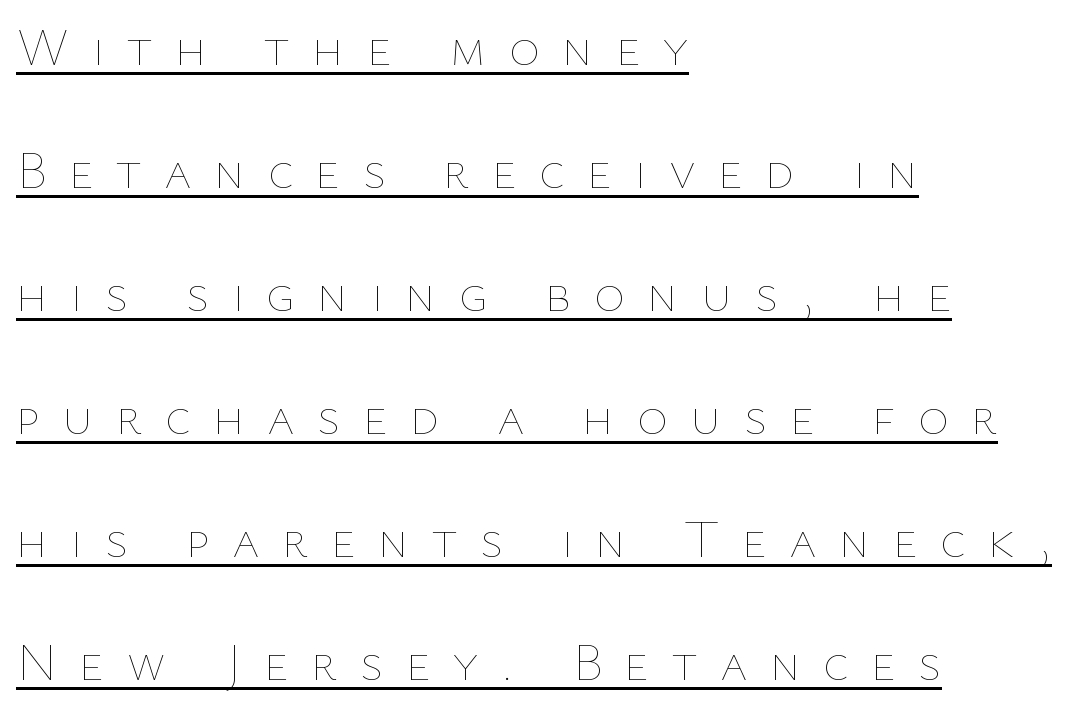
The image shows 53 px thin type, upright; set left-aligned, loose line spacing (2.32x), unusually wide letter spacing (+0.42 em), underlined; low stroke contrast and a medium x-height.
